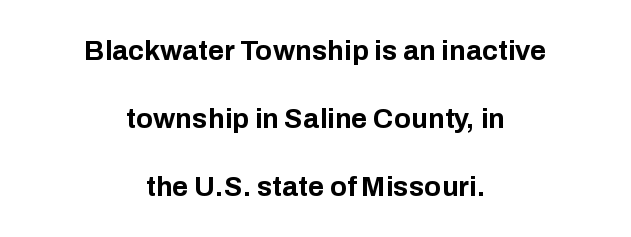
The image shows 28 px bold sans-serif type, upright; set centered, loose line spacing (2.42x), normal letter spacing, not underlined; low stroke contrast and a medium x-height.
